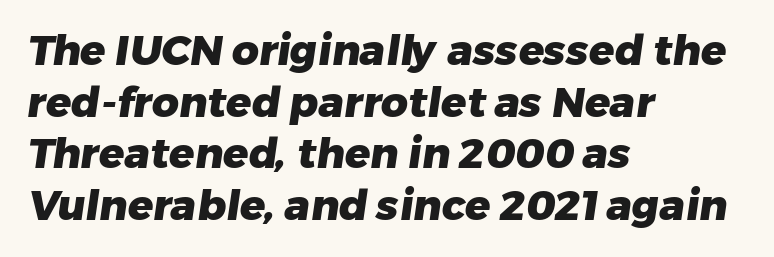
Standard letterfit; no display-style spreading of the glyphs. Anything drawn beneath the words? Only blank space. Weight check: bold — yes, fully. Spacing verdict: proportional, widths tailored to each character. A typesetter would label this face a sans.
